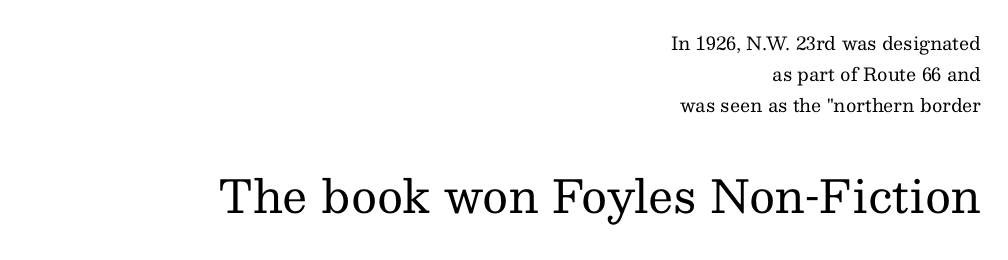
Q: Is the text bold? A: No.
Q: Is the text italic (slanted)? A: No, it is upright.
Q: Is the typeface a serif or a sans-serif typeface? A: Serif.
Q: Is the text underlined? A: No.
Q: How is the paragraph aligned? A: Right-aligned.
Q: Is the spacing between letters normal or unusually wide? A: Normal.
Q: Which block of text is set in a larger size, the first (top) or the second (bottom)? A: The second (bottom) one.
Q: Width (condensed, normal, or wide)? A: Normal.
Q: Stroke contrast? A: Medium.
Q: x-height? A: Medium.
Q: Monospaced? A: No.
